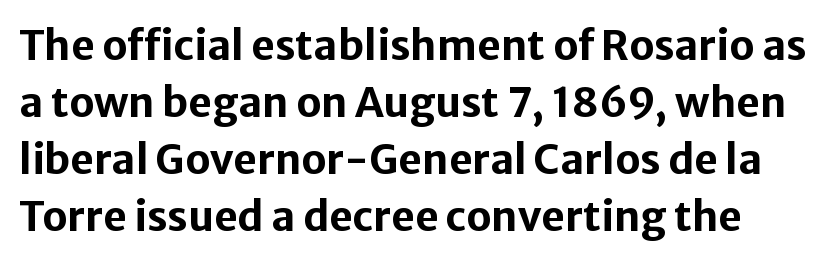
{"serif": "no", "italic": "no", "bold": "yes", "weight": "bold", "width": "normal", "stroke_contrast": "low", "x_height": "medium", "monospaced": "no", "underline": "no", "line_spacing": "normal", "line_spacing_ratio": 1.39, "letter_spacing": "normal", "letter_spacing_em": 0.0, "glyph_px": 41}
